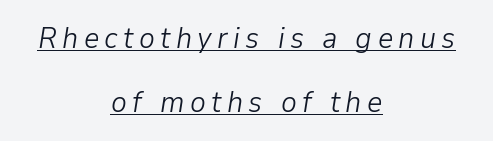
Vertical spacing — loose. Vertical stems look standard width or narrower in stroke. Caption: lettering with a line underneath. A typesetter would call this proportional, since set widths differ per character. These lines stack symmetrically, like a column narrowing and widening about its center.
